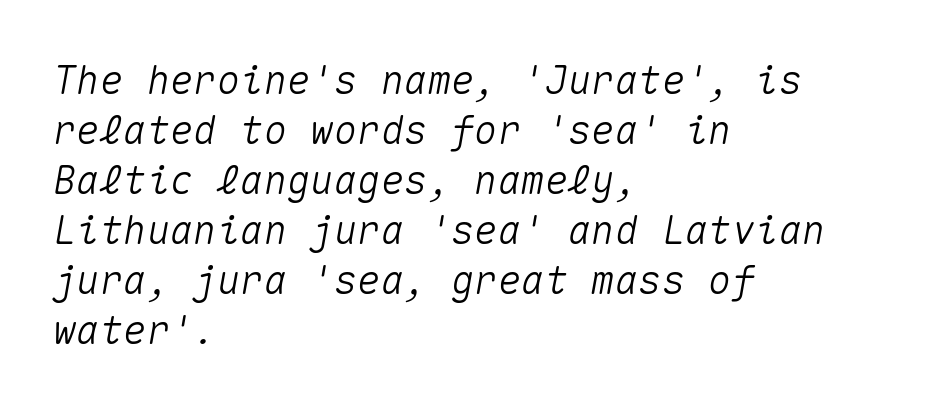
The image shows 39 px text type, italic (leaning right), monospaced; set left-aligned, normal line spacing (1.28x), normal letter spacing, not underlined; medium stroke contrast and a medium x-height.
